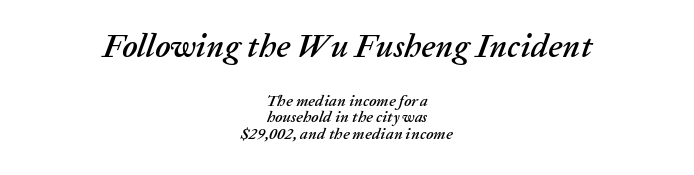
The image shows 33 px text type, italic (leaning right); set centered, tight line spacing (1.04x), normal letter spacing, not underlined; the first (top) block is 2.06x larger; low stroke contrast and a medium x-height.
